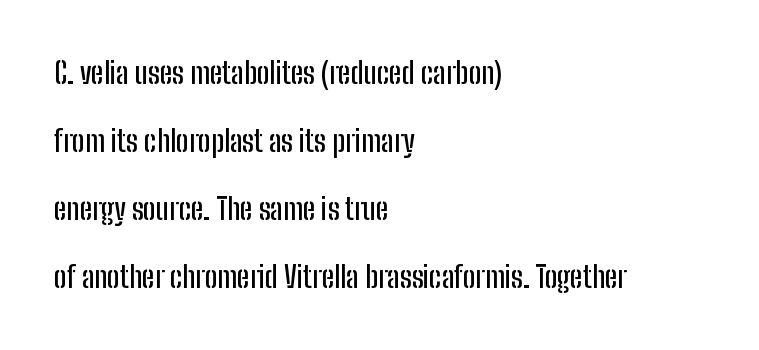
Inter-character spacing is left at the font's built-in metrics. You could not count columns in this text — the font is proportionally spaced. One glance says open: line gaps are wider than usual. The specimen reads as upright at a glance. Casual observation: everything's shoved over to the left.
